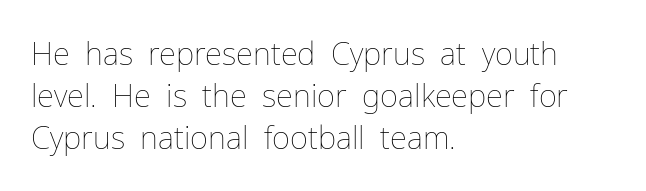
Q: Is the text bold? A: No.
Q: Is the text italic (slanted)? A: No, it is upright.
Q: Is the text underlined? A: No.
Q: How is the paragraph aligned? A: Left-aligned.
Q: Is the spacing between letters normal or unusually wide? A: Normal.
Q: Is the spacing between lines tight, normal or loose? A: Normal.
Q: Width (condensed, normal, or wide)? A: Normal.
Q: Stroke contrast? A: Low.
Q: x-height? A: Medium.
Q: Monospaced? A: No.
